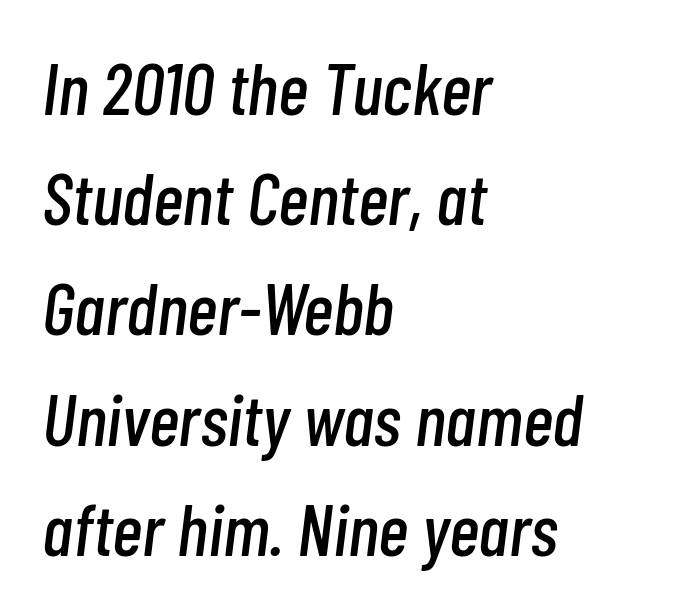
{"italic": "yes", "lean": "right", "slant_degrees": 7, "width": "condensed", "stroke_contrast": "low", "x_height": "medium", "monospaced": "no", "underline": "no", "align": "left", "line_spacing": "normal", "line_spacing_ratio": 1.51, "letter_spacing": "normal", "letter_spacing_em": 0.0, "glyph_px": 73}
